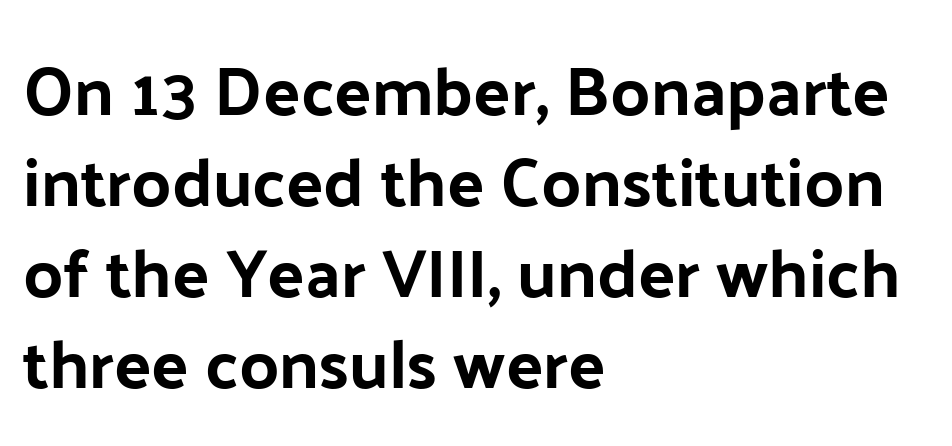
Q: Is the text italic (slanted)? A: No, it is upright.
Q: Is the typeface a serif or a sans-serif typeface? A: Sans-serif.
Q: Is the text underlined? A: No.
Q: How is the paragraph aligned? A: Left-aligned.
Q: Is the spacing between letters normal or unusually wide? A: Normal.
Q: Is the spacing between lines tight, normal or loose? A: Normal.
Q: Width (condensed, normal, or wide)? A: Normal.
Q: Stroke contrast? A: Low.
Q: x-height? A: Medium.
Q: Monospaced? A: No.
